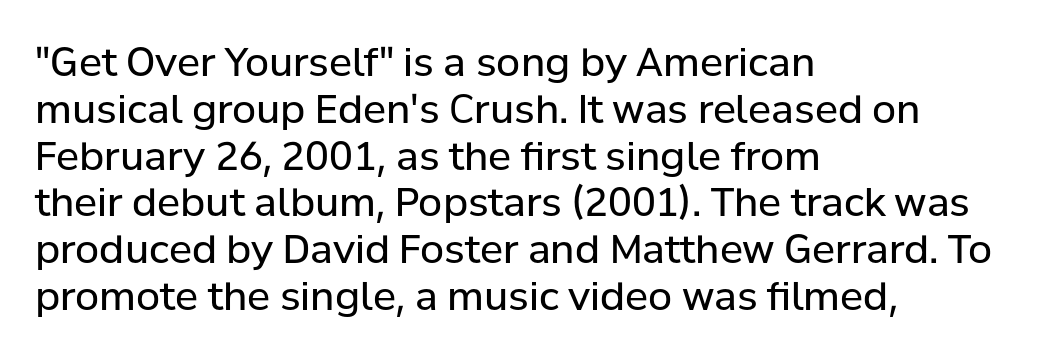
{"serif": "no", "italic": "no", "bold": "no", "weight": "regular", "width": "normal", "stroke_contrast": "low", "x_height": "medium", "monospaced": "no", "underline": "no", "align": "left", "line_spacing_ratio": 1.2, "letter_spacing": "normal", "letter_spacing_em": 0.0, "glyph_px": 39}
